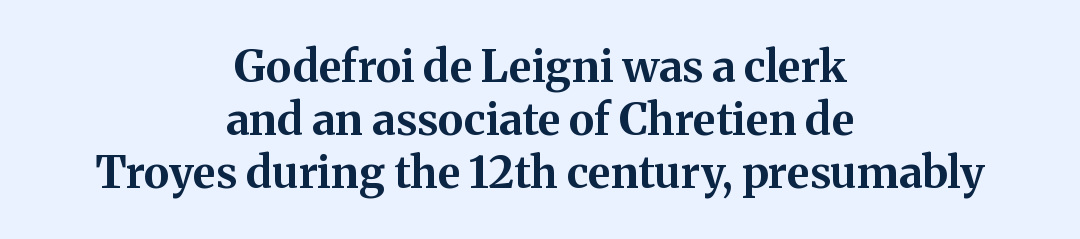
The image shows 44 px bold serif type, upright; set centered, line spacing 1.2x, normal letter spacing, not underlined; medium stroke contrast and a medium x-height.
